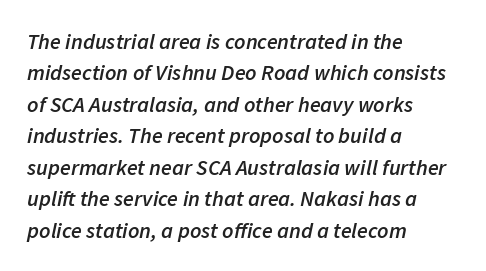
The image shows 22 px text type, italic (leaning right); set left-aligned, normal line spacing (1.43x), normal letter spacing, not underlined.
